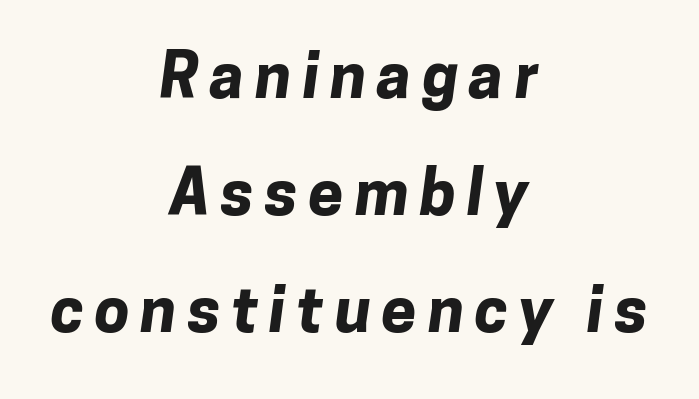
Q: Is the text bold? A: Yes.
Q: Is the typeface a serif or a sans-serif typeface? A: Sans-serif.
Q: Is the text underlined? A: No.
Q: How is the paragraph aligned? A: Centered.
Q: Width (condensed, normal, or wide)? A: Normal.
Q: Stroke contrast? A: Low.
Q: x-height? A: Medium.
Q: Monospaced? A: No.
